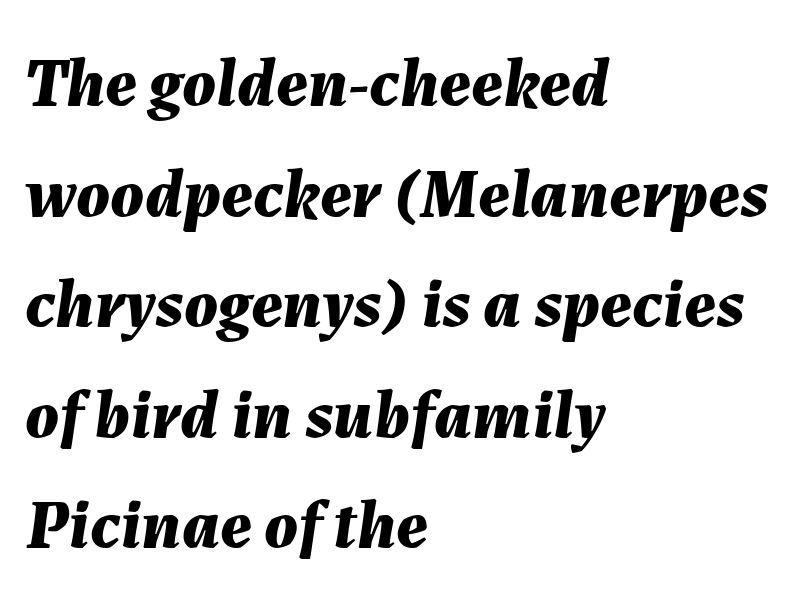
{"italic": "yes", "lean": "right", "slant_degrees": 7, "bold": "yes", "weight": "bold", "width": "normal", "stroke_contrast": "medium", "x_height": "medium", "monospaced": "no", "underline": "no", "align": "left", "line_spacing": "normal", "line_spacing_ratio": 1.58, "letter_spacing": "normal", "letter_spacing_em": 0.0, "glyph_px": 70}
